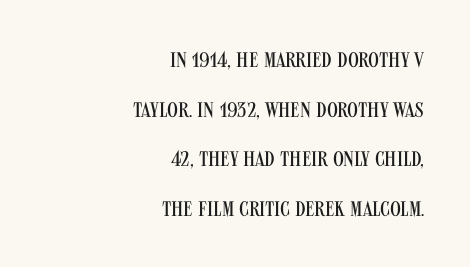
{"italic": "no", "bold": "no", "underline": "no", "align": "right", "line_spacing": "loose", "line_spacing_ratio": 2.36, "letter_spacing": "normal", "letter_spacing_em": 0.0, "glyph_px": 21}
